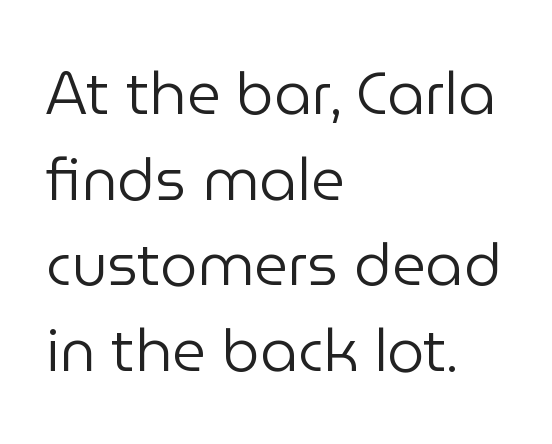
The image shows 59 px regular-weight sans-serif type, upright; set left-aligned, normal line spacing (1.45x), normal letter spacing, not underlined; low stroke contrast and a medium x-height.
